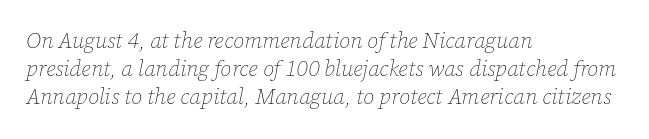
The image shows 22 px text type, italic (leaning right); set left-aligned, normal line spacing (1.28x), normal letter spacing, not underlined.
